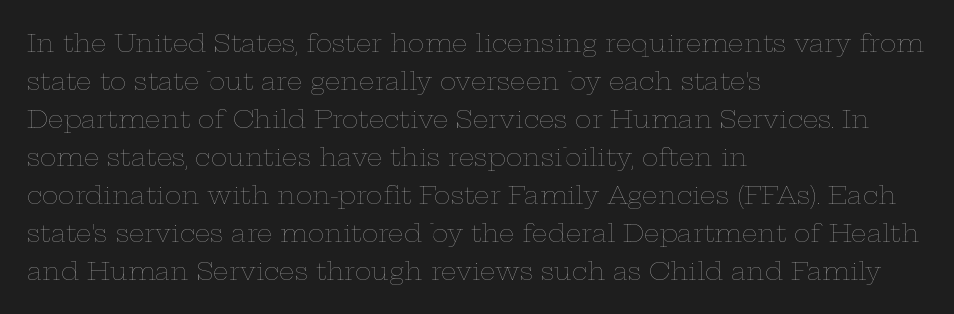
Q: Is the text bold? A: No.
Q: Is the text italic (slanted)? A: No, it is upright.
Q: Is the text underlined? A: No.
Q: How is the paragraph aligned? A: Left-aligned.
Q: Is the spacing between letters normal or unusually wide? A: Normal.
Q: Is the spacing between lines tight, normal or loose? A: Normal.
